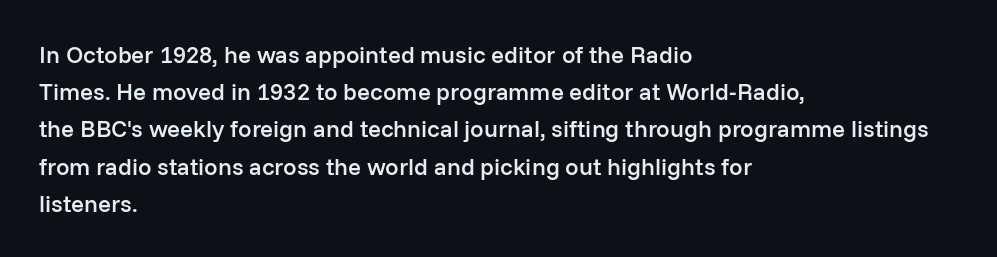
Q: Is the text bold? A: Semi-bold.
Q: Is the text italic (slanted)? A: No, it is upright.
Q: Is the text underlined? A: No.
Q: How is the paragraph aligned? A: Left-aligned.
Q: Is the spacing between letters normal or unusually wide? A: Normal.
Q: Is the spacing between lines tight, normal or loose? A: Normal.
